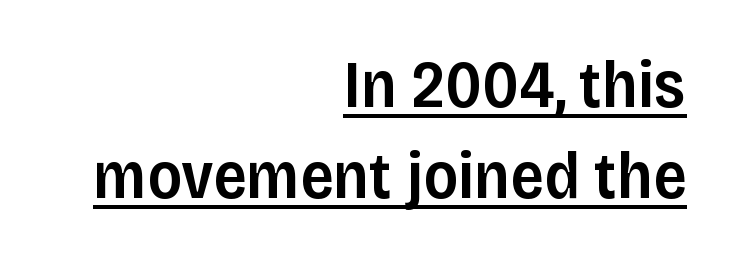
The image shows 66 px semibold sans-serif type, upright; set right-aligned, normal line spacing (1.38x), normal letter spacing, underlined; low stroke contrast and a large x-height.
